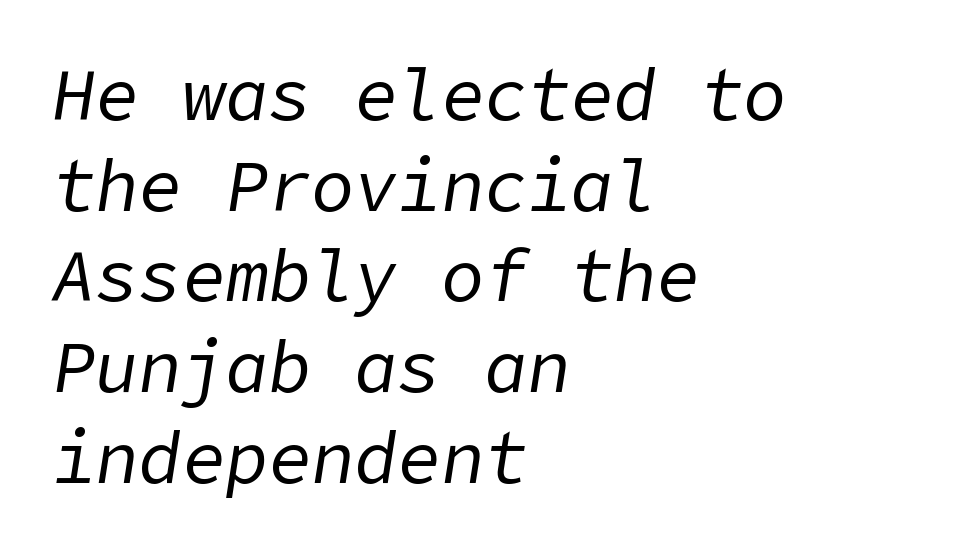
{"italic": "yes", "lean": "right", "slant_degrees": 9, "bold": "no", "weight": "regular", "width": "normal", "stroke_contrast": "low", "x_height": "medium", "underline": "no", "align": "left", "line_spacing": "normal", "line_spacing_ratio": 1.26, "letter_spacing": "normal", "letter_spacing_em": 0.0, "glyph_px": 72}
